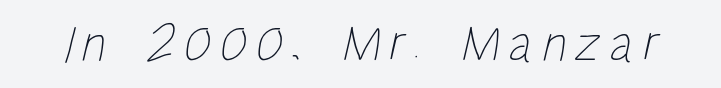
Q: Is the text bold? A: No.
Q: Is the text underlined? A: No.
Q: Width (condensed, normal, or wide)? A: Condensed.
Q: Stroke contrast? A: Low.
Q: x-height? A: Large.
Q: Monospaced? A: No.
